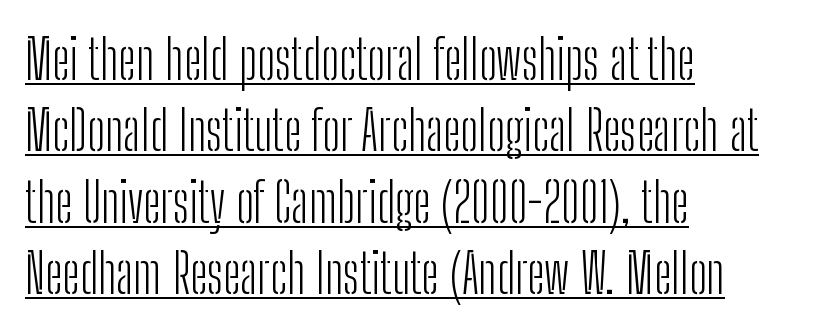
{"serif": "no", "italic": "no", "bold": "no", "weight": "light", "width": "condensed", "stroke_contrast": "low", "x_height": "medium", "monospaced": "no", "underline": "yes", "align": "left", "line_spacing": "normal", "line_spacing_ratio": 1.3, "letter_spacing": "normal", "letter_spacing_em": 0.0, "glyph_px": 55}
